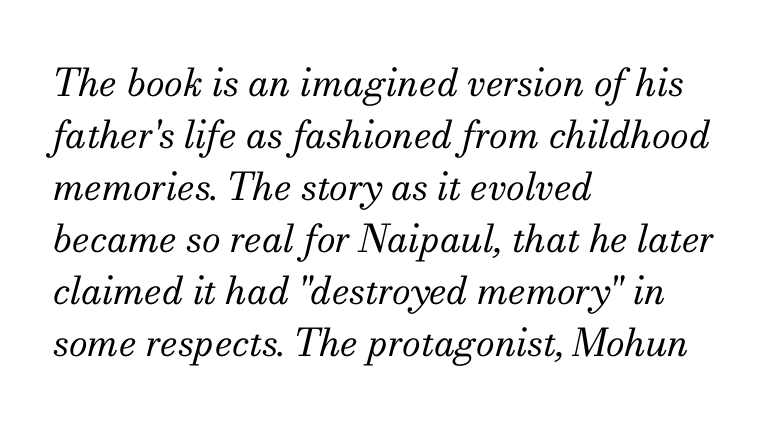
Q: Is the text bold? A: No.
Q: Is the text italic (slanted)? A: Yes, it leans right by about 13 degrees.
Q: Is the typeface a serif or a sans-serif typeface? A: Serif.
Q: Is the text underlined? A: No.
Q: How is the paragraph aligned? A: Left-aligned.
Q: Is the spacing between letters normal or unusually wide? A: Normal.
Q: Is the spacing between lines tight, normal or loose? A: Normal.
Q: Width (condensed, normal, or wide)? A: Normal.
Q: Stroke contrast? A: Medium.
Q: x-height? A: Small.
Q: Monospaced? A: No.
